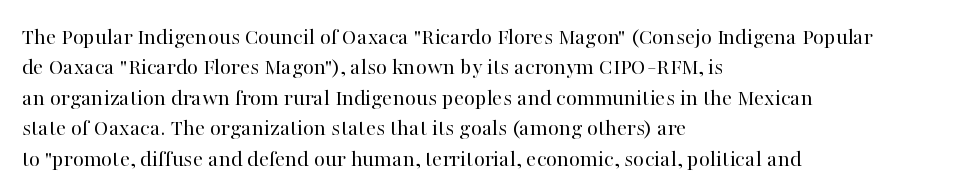
The image shows 24 px text type, upright; set left-aligned, normal line spacing (1.27x), normal letter spacing, not underlined.
